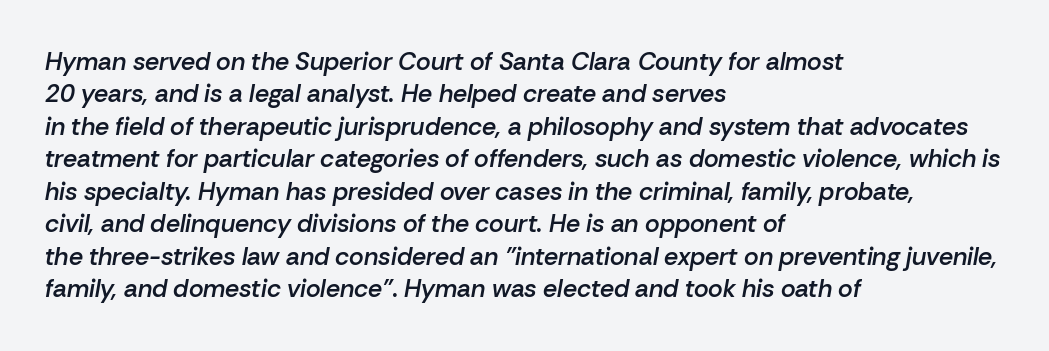
{"italic": "yes", "lean": "right", "slant_degrees": 10, "bold": "semi", "underline": "no", "align": "left", "line_spacing": "normal", "line_spacing_ratio": 1.3, "letter_spacing": "normal", "letter_spacing_em": 0.0, "glyph_px": 25}
